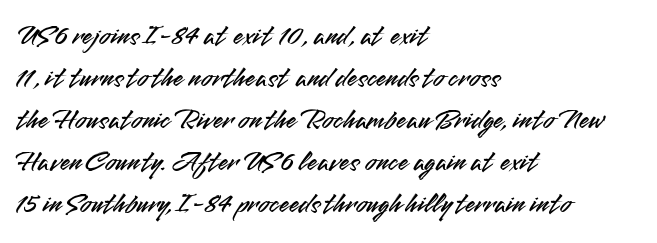
Q: Is the text italic (slanted)? A: Yes.
Q: Is the typeface a serif or a sans-serif typeface? A: Sans-serif.
Q: Is the text underlined? A: No.
Q: How is the paragraph aligned? A: Left-aligned.
Q: Is the spacing between letters normal or unusually wide? A: Normal.
Q: Is the spacing between lines tight, normal or loose? A: Normal.
Q: Width (condensed, normal, or wide)? A: Normal.
Q: Stroke contrast? A: Medium.
Q: x-height? A: Small.
Q: Monospaced? A: No.
